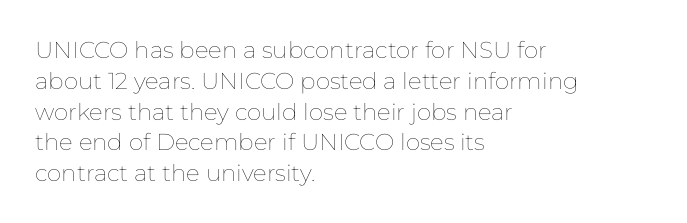
Q: Is the text bold? A: No.
Q: Is the text italic (slanted)? A: No, it is upright.
Q: Is the text underlined? A: No.
Q: How is the paragraph aligned? A: Left-aligned.
Q: Is the spacing between letters normal or unusually wide? A: Normal.
Q: Is the spacing between lines tight, normal or loose? A: Normal.
